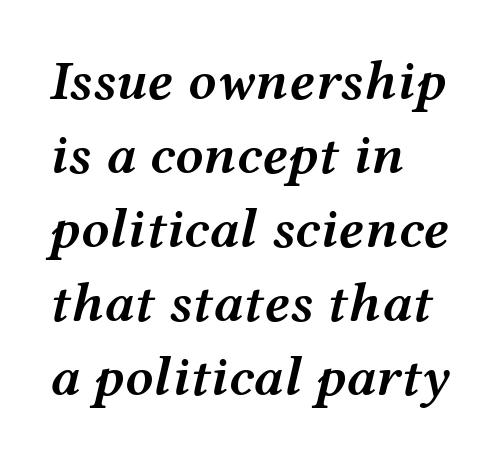
The image shows 56 px semibold, wide type, italic (leaning right); set left-aligned, normal line spacing (1.32x), normal letter spacing, not underlined; medium stroke contrast and a medium x-height.
